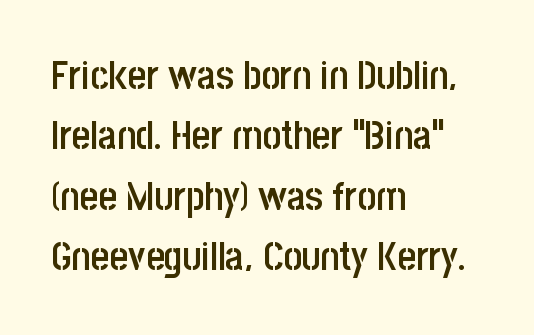
Q: Is the text bold? A: Semi-bold.
Q: Is the text italic (slanted)? A: No, it is upright.
Q: Is the typeface a serif or a sans-serif typeface? A: Sans-serif.
Q: Is the text underlined? A: No.
Q: How is the paragraph aligned? A: Left-aligned.
Q: Is the spacing between letters normal or unusually wide? A: Normal.
Q: Is the spacing between lines tight, normal or loose? A: Normal.
Q: Width (condensed, normal, or wide)? A: Condensed.
Q: Stroke contrast? A: Low.
Q: x-height? A: Large.
Q: Monospaced? A: No.
